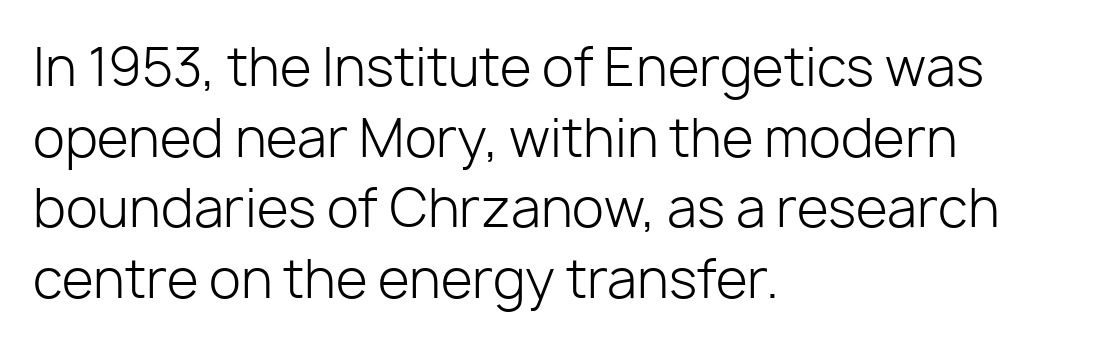
Q: Is the text bold? A: No.
Q: Is the text italic (slanted)? A: No, it is upright.
Q: Is the typeface a serif or a sans-serif typeface? A: Sans-serif.
Q: Is the text underlined? A: No.
Q: How is the paragraph aligned? A: Left-aligned.
Q: Is the spacing between letters normal or unusually wide? A: Normal.
Q: Is the spacing between lines tight, normal or loose? A: Normal.
Q: Width (condensed, normal, or wide)? A: Normal.
Q: Stroke contrast? A: Low.
Q: x-height? A: Medium.
Q: Monospaced? A: No.
